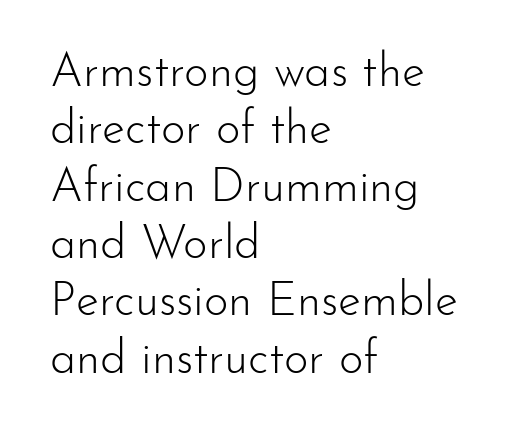
{"serif": "no", "italic": "no", "bold": "no", "weight": "light", "width": "normal", "stroke_contrast": "low", "x_height": "small", "monospaced": "no", "underline": "no", "align": "left", "line_spacing_ratio": 1.22, "letter_spacing": "normal", "letter_spacing_em": 0.0, "glyph_px": 47}
